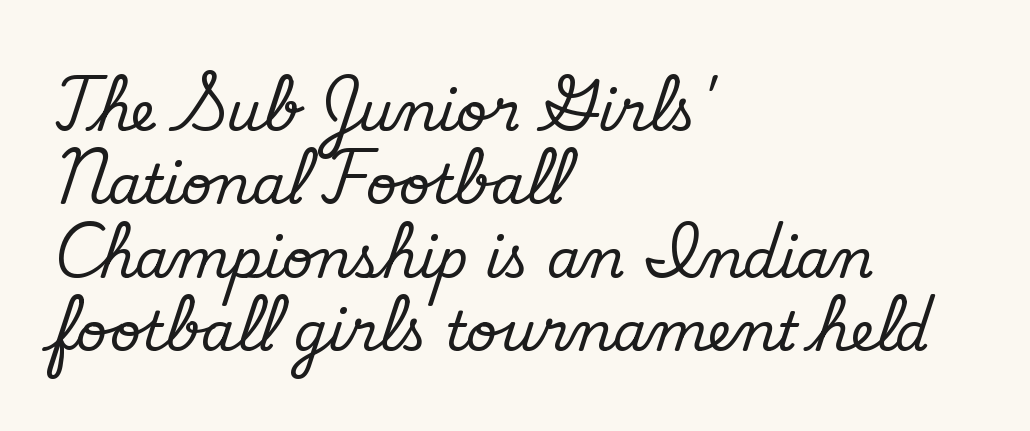
The image shows 54 px regular-weight sans-serif type; set left-aligned, normal line spacing (1.36x), normal letter spacing, not underlined; low stroke contrast and a small x-height.
